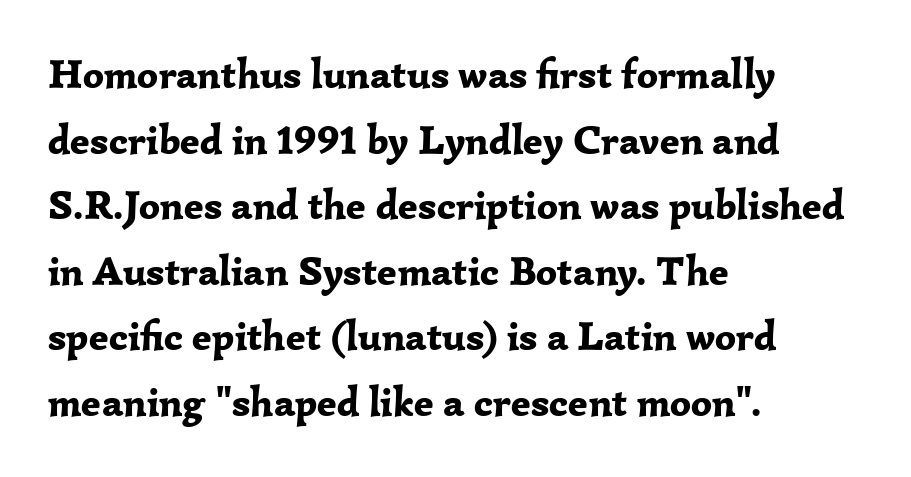
Q: Is the text bold? A: Yes.
Q: Is the text italic (slanted)? A: No, it is upright.
Q: Is the typeface a serif or a sans-serif typeface? A: Serif.
Q: Is the text underlined? A: No.
Q: How is the paragraph aligned? A: Left-aligned.
Q: Is the spacing between letters normal or unusually wide? A: Normal.
Q: Is the spacing between lines tight, normal or loose? A: Normal.
Q: Width (condensed, normal, or wide)? A: Normal.
Q: Stroke contrast? A: Low.
Q: x-height? A: Medium.
Q: Monospaced? A: No.
